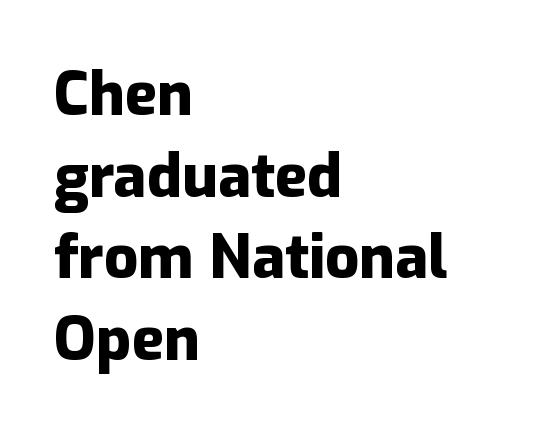
{"serif": "no", "italic": "no", "bold": "yes", "weight": "heavy", "width": "normal", "stroke_contrast": "low", "x_height": "medium", "monospaced": "no", "underline": "no", "align": "left", "line_spacing": "normal", "line_spacing_ratio": 1.36, "letter_spacing": "normal", "letter_spacing_em": 0.0, "glyph_px": 60}
